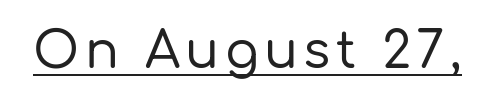
Think of a printed novel: that variable character pitch is what you see here. Ordinary non-slanted type is in use. This is sans-serif lettering, the kind often seen on screens and signage. The sample's only ornament is a line tracing under the words.
